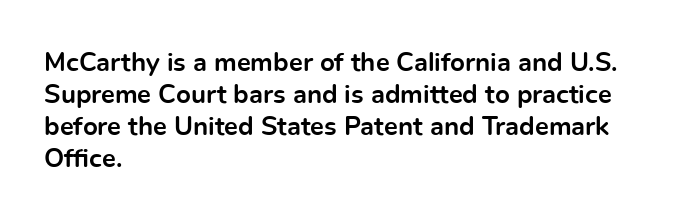
Q: Is the text bold? A: Yes.
Q: Is the text italic (slanted)? A: No, it is upright.
Q: Is the text underlined? A: No.
Q: How is the paragraph aligned? A: Left-aligned.
Q: Is the spacing between letters normal or unusually wide? A: Normal.
